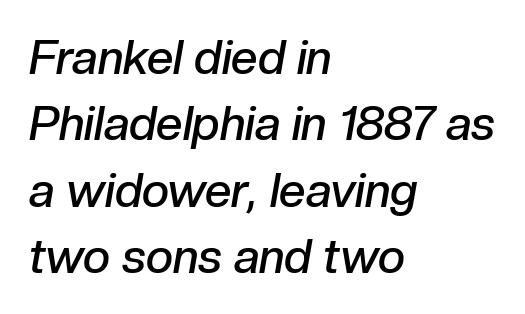
Q: Is the text bold? A: Semi-bold.
Q: Is the text italic (slanted)? A: Yes, it leans right by about 10 degrees.
Q: Is the text underlined? A: No.
Q: How is the paragraph aligned? A: Left-aligned.
Q: Is the spacing between letters normal or unusually wide? A: Normal.
Q: Is the spacing between lines tight, normal or loose? A: Normal.
Q: Width (condensed, normal, or wide)? A: Normal.
Q: Stroke contrast? A: Low.
Q: x-height? A: Medium.
Q: Monospaced? A: No.
